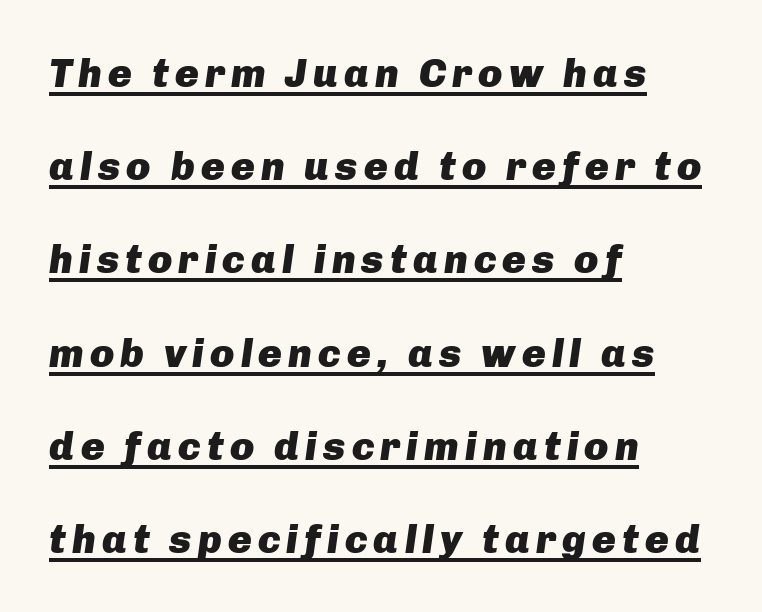
Q: Is the text bold? A: Yes.
Q: Is the text italic (slanted)? A: Yes, it leans right by about 8 degrees.
Q: Is the text underlined? A: Yes.
Q: How is the paragraph aligned? A: Left-aligned.
Q: Is the spacing between lines tight, normal or loose? A: Loose.
Q: Width (condensed, normal, or wide)? A: Normal.
Q: Stroke contrast? A: Low.
Q: x-height? A: Medium.
Q: Monospaced? A: No.
